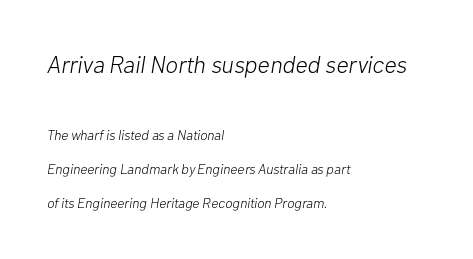
Q: Is the text bold? A: No.
Q: Is the text italic (slanted)? A: Yes, it leans right by about 10 degrees.
Q: Is the text underlined? A: No.
Q: How is the paragraph aligned? A: Left-aligned.
Q: Is the spacing between letters normal or unusually wide? A: Normal.
Q: Is the spacing between lines tight, normal or loose? A: Loose.
Q: Which block of text is set in a larger size, the first (top) or the second (bottom)? A: The first (top) one.
